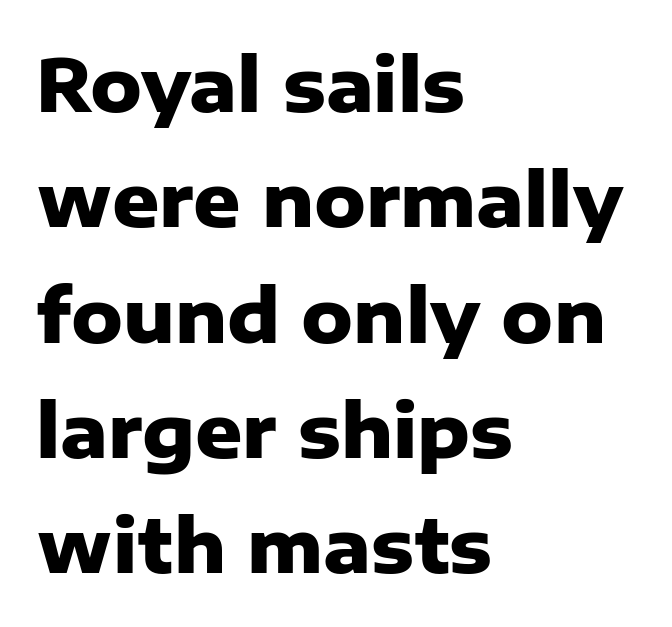
{"serif": "no", "italic": "no", "bold": "yes", "weight": "heavy", "width": "normal", "stroke_contrast": "low", "x_height": "medium", "monospaced": "no", "underline": "no", "align": "left", "line_spacing": "normal", "line_spacing_ratio": 1.58, "letter_spacing": "normal", "letter_spacing_em": 0.0, "glyph_px": 73}
